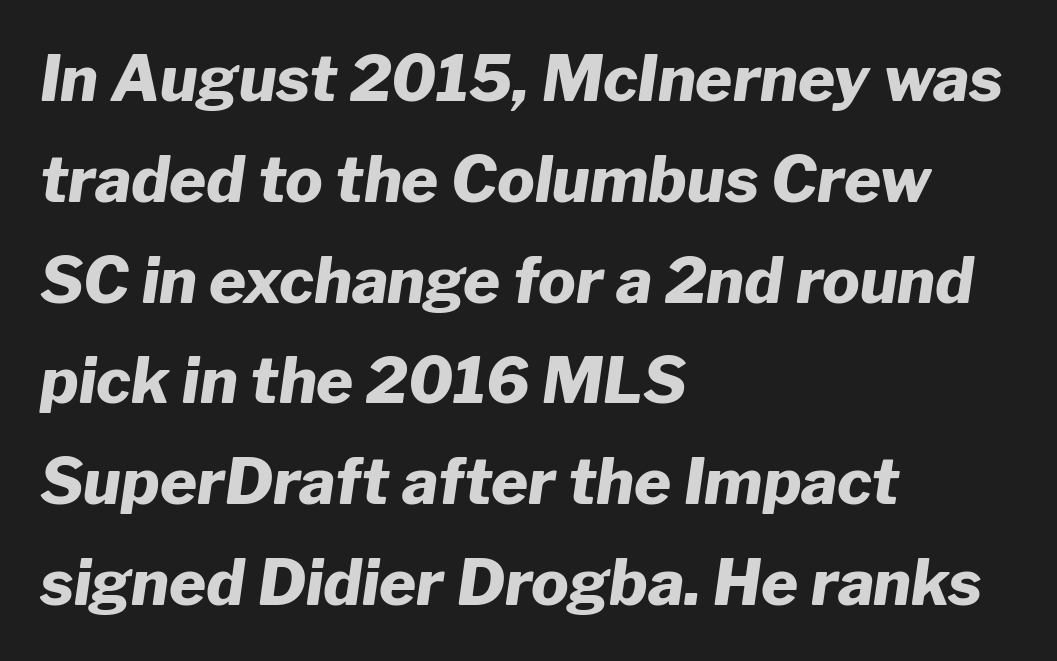
The type is set solid horizontally, with unmodified tracking. The glyphs look as if they've been sheared to an angle. The space beneath each line is pristine and unruled. A student would call this left alignment; a typographer would say flush left, rag right.
